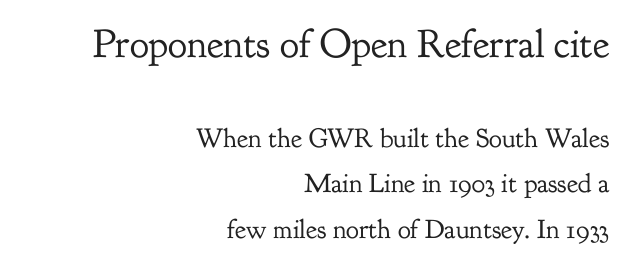
{"serif": "yes", "italic": "no", "bold": "no", "weight": "regular", "width": "normal", "stroke_contrast": "low", "x_height": "small", "monospaced": "no", "underline": "no", "align": "right", "line_spacing": "normal", "line_spacing_ratio": 1.69, "letter_spacing": "normal", "letter_spacing_em": 0.0, "larger_block": "first", "size_ratio": 1.48, "glyph_px": 40}
